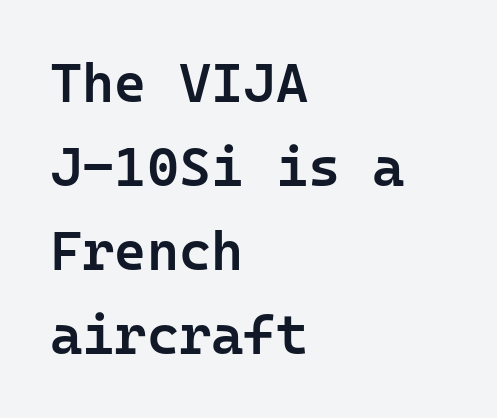
{"serif": "no", "italic": "no", "bold": "semi", "weight": "semibold", "width": "normal", "stroke_contrast": "low", "x_height": "medium", "monospaced": "yes", "underline": "no", "align": "left", "line_spacing": "normal", "line_spacing_ratio": 1.53, "letter_spacing": "normal", "letter_spacing_em": 0.0, "glyph_px": 55}
